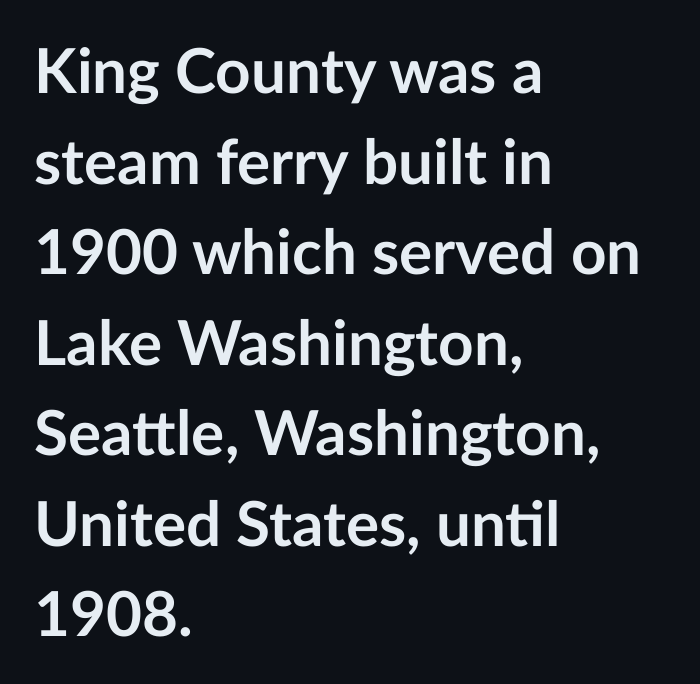
The image shows 62 px semibold sans-serif type, upright; set left-aligned, normal line spacing (1.46x), normal letter spacing, not underlined; low stroke contrast and a medium x-height.
